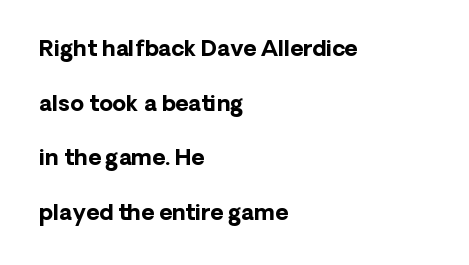
It's the straight-up-and-down kind of type. Heft: maximum for text — a bold. In terms of leading, this rendering errs on the spacious side. Nobody drew a line under any word here. Teacher's note: observe the even left margin — that is flush-left alignment. Is the letter spacing exaggerated? No — it looks like the ordinary default.
